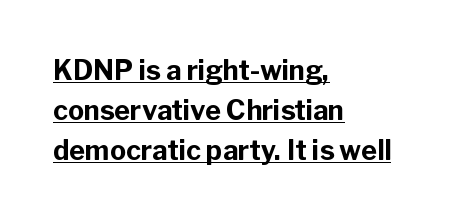
{"italic": "no", "bold": "yes", "underline": "yes", "align": "left", "line_spacing": "normal", "line_spacing_ratio": 1.48, "letter_spacing": "normal", "letter_spacing_em": 0.0, "glyph_px": 27}
